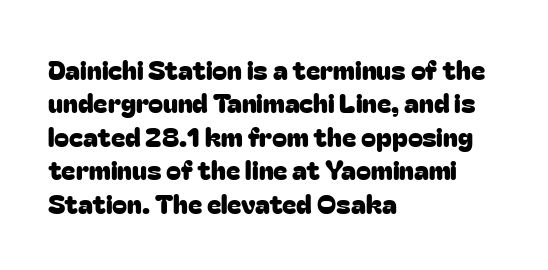
The image shows 27 px text type, upright; set left-aligned, line spacing 1.24x, normal letter spacing, not underlined.
